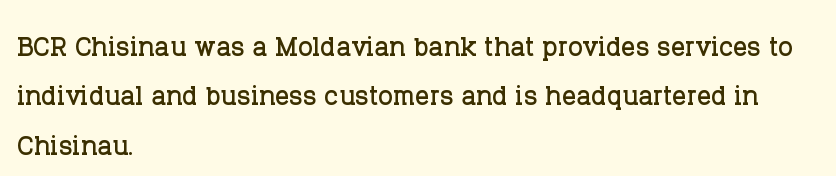
Clear beneath every line of the passage. Tracking here is standard; glyphs follow each other at the usual distance. Italic? Not at all — the glyphs are vertical. Character widths vary here, with narrow letters taking less room than wide ones. This sample is left-justified, so line endings fall wherever the words run out. Summary of vertical rhythm: regular, with standard interline spacing.
